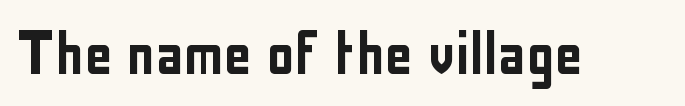
The image shows 71 px condensed sans-serif type, upright; set normal letter spacing, not underlined; low stroke contrast and a medium x-height.
